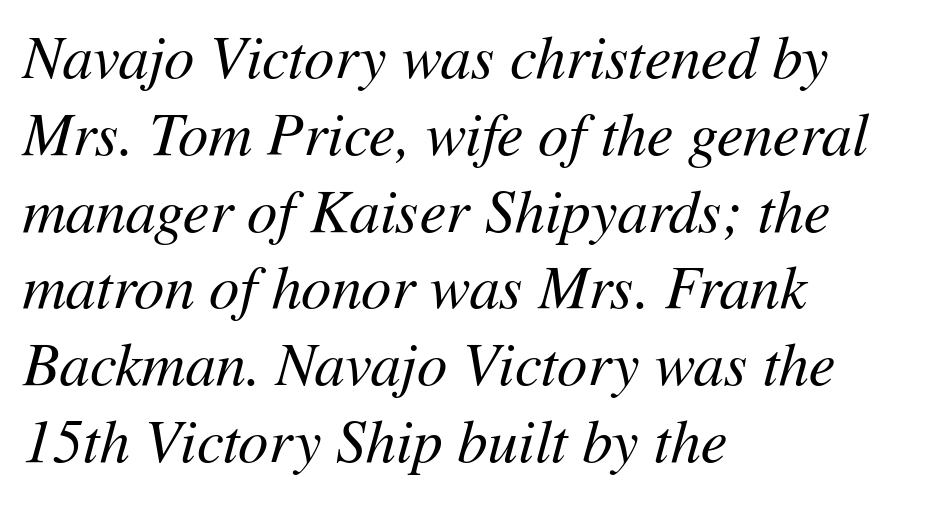
The image shows 60 px regular-weight type, italic (leaning right); set left-aligned, normal line spacing (1.28x), normal letter spacing, not underlined; medium stroke contrast and a medium x-height.
